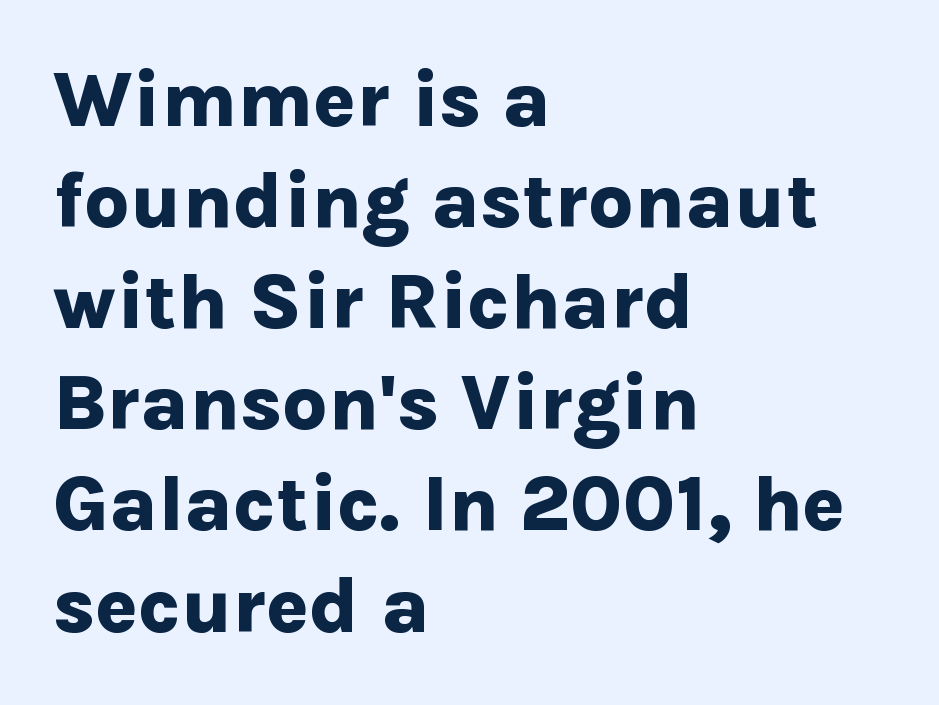
This is roman type, the default non-slanted kind. Reading down the column, the eye jumps a familiar distance to each next line. Where is the straight margin? On the left. This is sans-serif lettering, the kind often seen on screens and signage.
